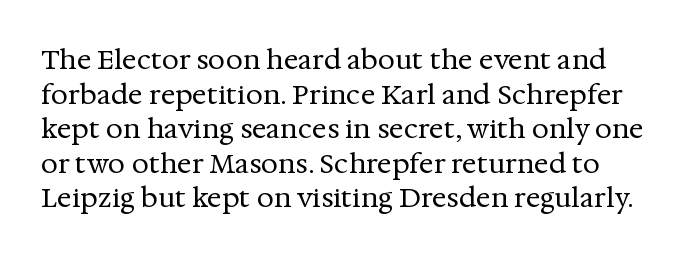
Q: Is the text bold? A: No.
Q: Is the text italic (slanted)? A: No, it is upright.
Q: Is the text underlined? A: No.
Q: Is the spacing between letters normal or unusually wide? A: Normal.
Q: Is the spacing between lines tight, normal or loose? A: Normal.
